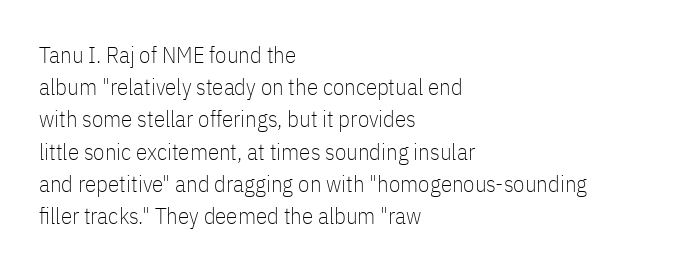
Q: Is the text bold? A: No.
Q: Is the text italic (slanted)? A: No, it is upright.
Q: Is the text underlined? A: No.
Q: How is the paragraph aligned? A: Left-aligned.
Q: Is the spacing between letters normal or unusually wide? A: Normal.
Q: Is the spacing between lines tight, normal or loose? A: Normal.
